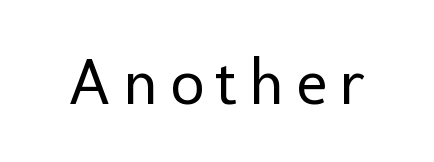
{"serif": "no", "italic": "no", "bold": "no", "weight": "regular", "width": "normal", "stroke_contrast": "low", "x_height": "medium", "monospaced": "no", "underline": "no", "glyph_px": 66}
